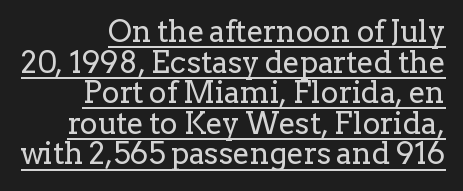
{"serif": "yes", "italic": "no", "bold": "no", "weight": "regular", "width": "normal", "stroke_contrast": "low", "x_height": "medium", "monospaced": "no", "underline": "yes", "align": "right", "line_spacing": "tight", "line_spacing_ratio": 1.02, "letter_spacing": "normal", "letter_spacing_em": 0.0, "glyph_px": 30}
